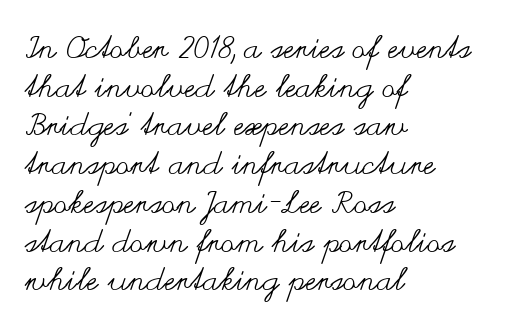
Q: Is the text bold? A: No.
Q: Is the text italic (slanted)? A: Yes.
Q: Is the text underlined? A: No.
Q: How is the paragraph aligned? A: Left-aligned.
Q: Is the spacing between letters normal or unusually wide? A: Normal.
Q: Is the spacing between lines tight, normal or loose? A: Normal.
Q: Width (condensed, normal, or wide)? A: Wide.
Q: Stroke contrast? A: Medium.
Q: x-height? A: Small.
Q: Monospaced? A: No.
